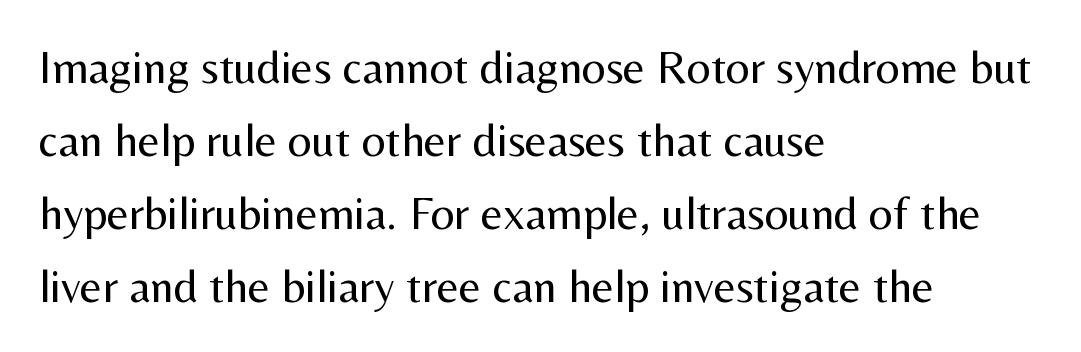
Regarding serifs, this sample does without them. The typesetting does not lean heavy: it is not bold. One-word summary of the alignment: left. This sample has the flowing, uneven cadence of proportional lettering. Lines of text with bare space underneath. It's the straight-up-and-down kind of type.
